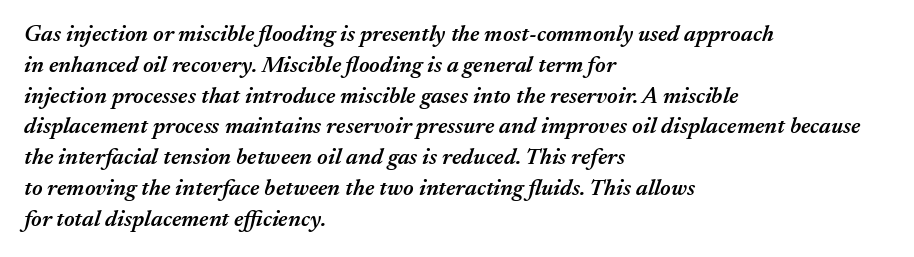
The image shows 23 px text type, italic (leaning right); set left-aligned, normal line spacing (1.34x), normal letter spacing, not underlined.
